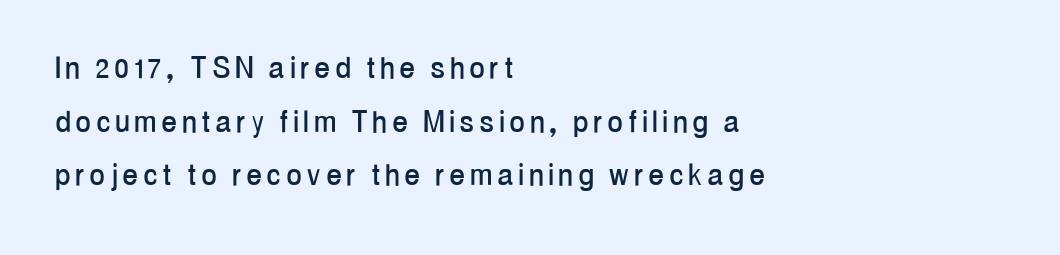
Q: Is the text italic (slanted)? A: No, it is upright.
Q: Is the typeface a serif or a sans-serif typeface? A: Sans-serif.
Q: Is the text underlined? A: No.
Q: How is the paragraph aligned? A: Left-aligned.
Q: Is the spacing between lines tight, normal or loose? A: Normal.
Q: Width (condensed, normal, or wide)? A: Condensed.
Q: Stroke contrast? A: Low.
Q: x-height? A: Medium.
Q: Monospaced? A: No.
